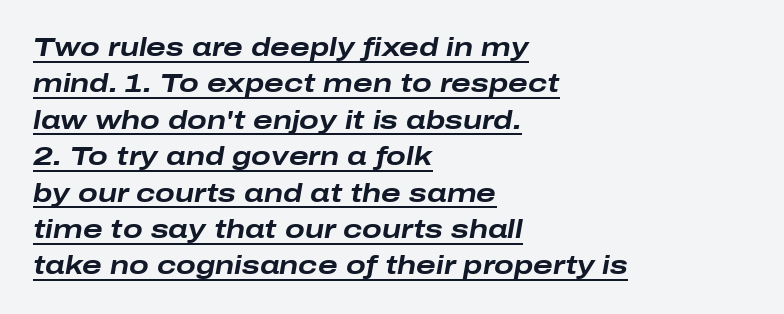
The glyphs look as if they've been sheared to an angle. Every letter is thick-stroked: bold, no question. Does the copy run flush right? No — it runs flush left. The line-height multiplier appears to be the usual default.
